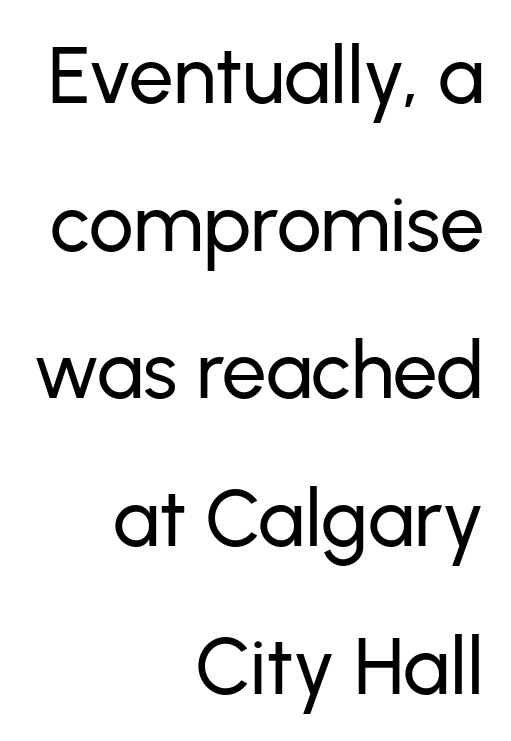
What kind of face is this? One without serifs — a sans. The line texture is even and compact thanks to regular tracking. Each letter keeps its own natural width here, so spacing adapts to shape. Descenders hang freely into open space. In CSS terms this would be text-align: right. Italic: no, the glyphs are upright roman.
